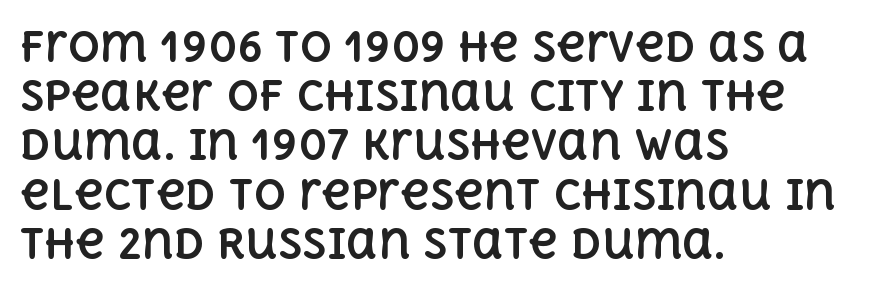
Heavy, bold letterforms. Compared with a centered layout, this one pins lines to the left instead. Here the glyphs are tracked normally, forming tight word shapes. The passage shown is not underscored anywhere. Is there any slant? The stems are plumb. Varying glyph widths throughout — classic text-font behaviour.
